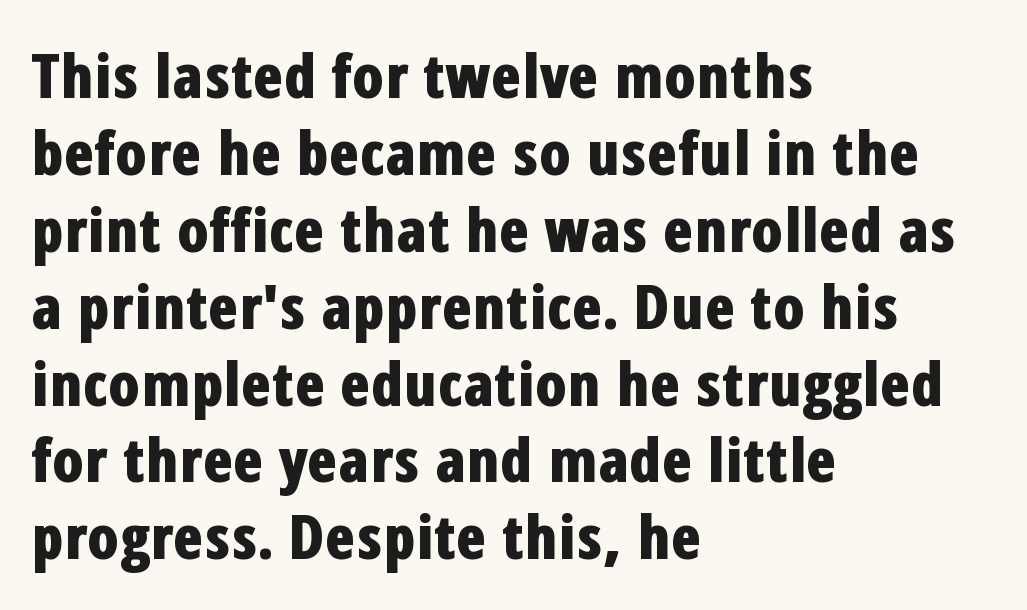
The letters sit at their default tracking, neither squeezed nor spread. You can tell it's not italic because the verticals are truly vertical. Chunky letters — that's bold for sure. Font category for this specimen: sans-serif.
